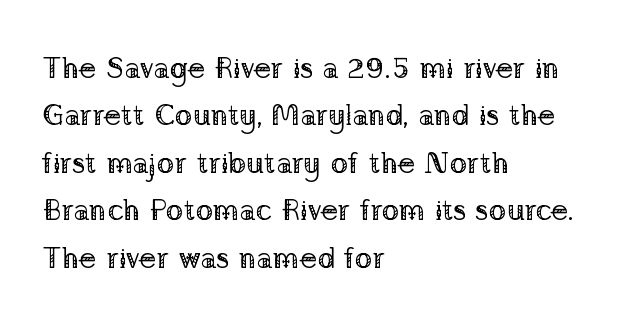
Q: Is the text bold? A: No.
Q: Is the text italic (slanted)? A: No, it is upright.
Q: Is the typeface a serif or a sans-serif typeface? A: Serif.
Q: Is the text underlined? A: No.
Q: How is the paragraph aligned? A: Left-aligned.
Q: Is the spacing between letters normal or unusually wide? A: Normal.
Q: Is the spacing between lines tight, normal or loose? A: Normal.
Q: Width (condensed, normal, or wide)? A: Normal.
Q: Stroke contrast? A: Low.
Q: x-height? A: Medium.
Q: Monospaced? A: No.
